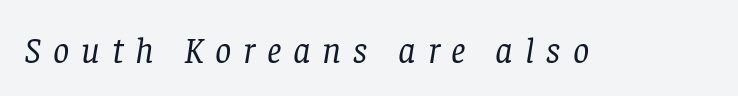
{"serif": "yes", "italic": "yes", "lean": "right", "slant_degrees": 8, "bold": "no", "weight": "regular", "width": "normal", "stroke_contrast": "low", "x_height": "large", "monospaced": "no", "underline": "no", "letter_spacing": "wide", "letter_spacing_em": 0.33, "glyph_px": 36}
